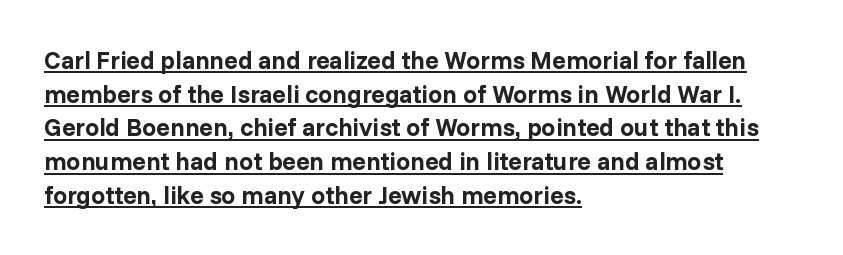
{"italic": "no", "bold": "yes", "underline": "yes", "align": "left", "line_spacing": "normal", "line_spacing_ratio": 1.35, "letter_spacing": "normal", "letter_spacing_em": 0.0, "glyph_px": 25}
